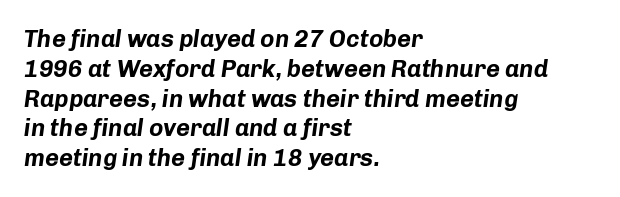
{"italic": "yes", "lean": "right", "slant_degrees": 8, "bold": "yes", "underline": "no", "align": "left", "line_spacing_ratio": 1.24, "letter_spacing": "normal", "letter_spacing_em": 0.0, "glyph_px": 24}
